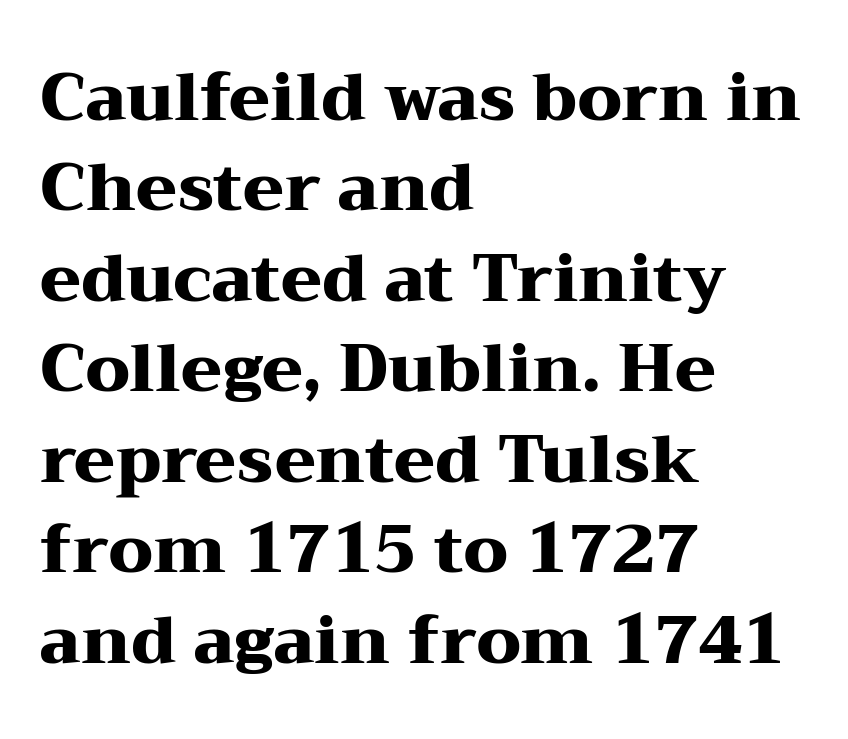
{"serif": "yes", "italic": "no", "bold": "yes", "weight": "heavy", "width": "wide", "stroke_contrast": "medium", "x_height": "medium", "monospaced": "no", "underline": "no", "align": "left", "line_spacing": "normal", "line_spacing_ratio": 1.37, "letter_spacing": "normal", "letter_spacing_em": 0.0, "glyph_px": 66}
